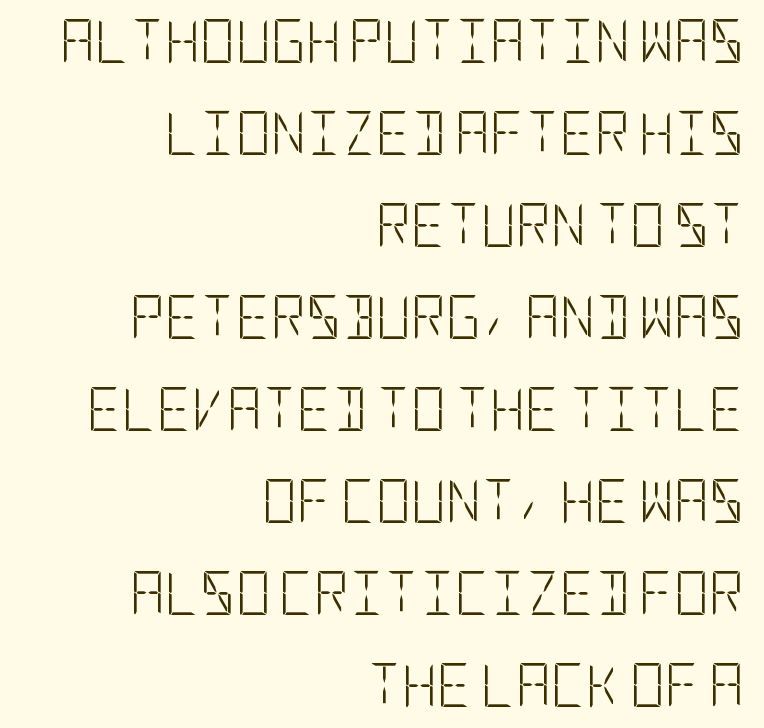
The image shows 43 px light, condensed sans-serif type, upright; set right-aligned, loose line spacing (2.14x), normal letter spacing, not underlined; low stroke contrast and a large x-height.
